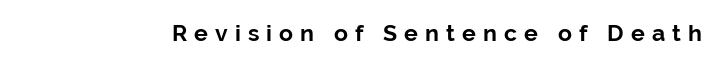
Q: Is the text bold? A: Yes.
Q: Is the text italic (slanted)? A: No, it is upright.
Q: Is the text underlined? A: No.
Q: Is the spacing between letters normal or unusually wide? A: Unusually wide.
